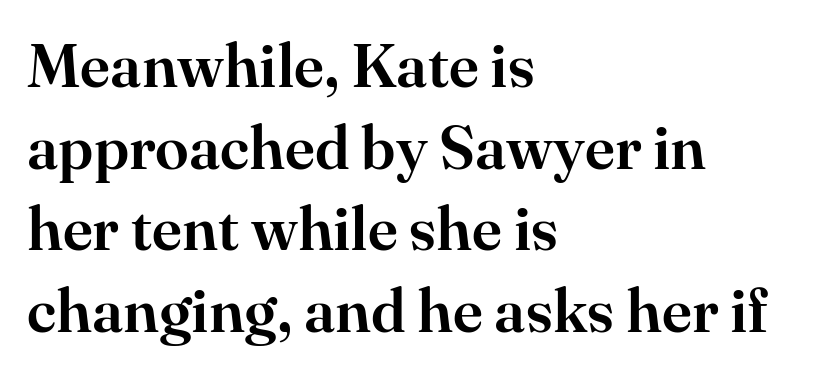
The image shows 61 px serif type, upright; set left-aligned, normal line spacing (1.34x), normal letter spacing, not underlined; high stroke contrast and a small x-height.
